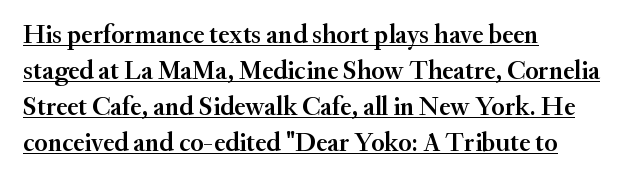
The image shows 26 px text type, upright; set left-aligned, normal line spacing (1.39x), normal letter spacing, underlined.
